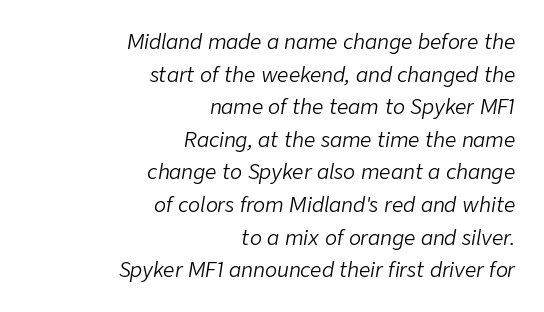
{"italic": "yes", "lean": "right", "slant_degrees": 9, "bold": "no", "underline": "no", "align": "right", "line_spacing": "normal", "line_spacing_ratio": 1.63, "letter_spacing": "normal", "letter_spacing_em": 0.0, "glyph_px": 20}
